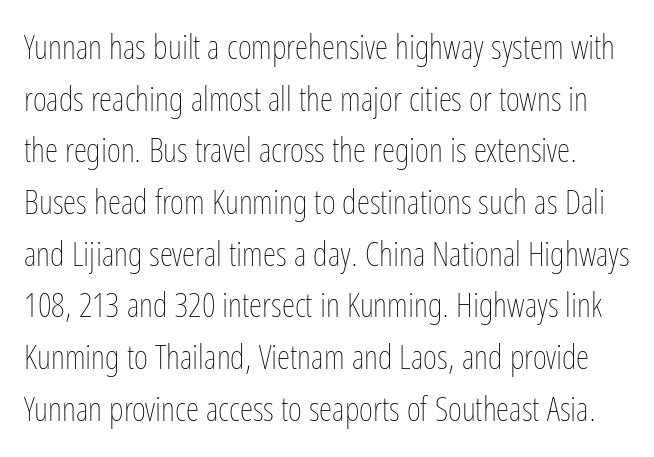
Q: Is the text bold? A: No.
Q: Is the text italic (slanted)? A: No, it is upright.
Q: Is the text underlined? A: No.
Q: Is the spacing between letters normal or unusually wide? A: Normal.
Q: Is the spacing between lines tight, normal or loose? A: Normal.
Q: Width (condensed, normal, or wide)? A: Condensed.
Q: Stroke contrast? A: Low.
Q: x-height? A: Medium.
Q: Monospaced? A: No.
